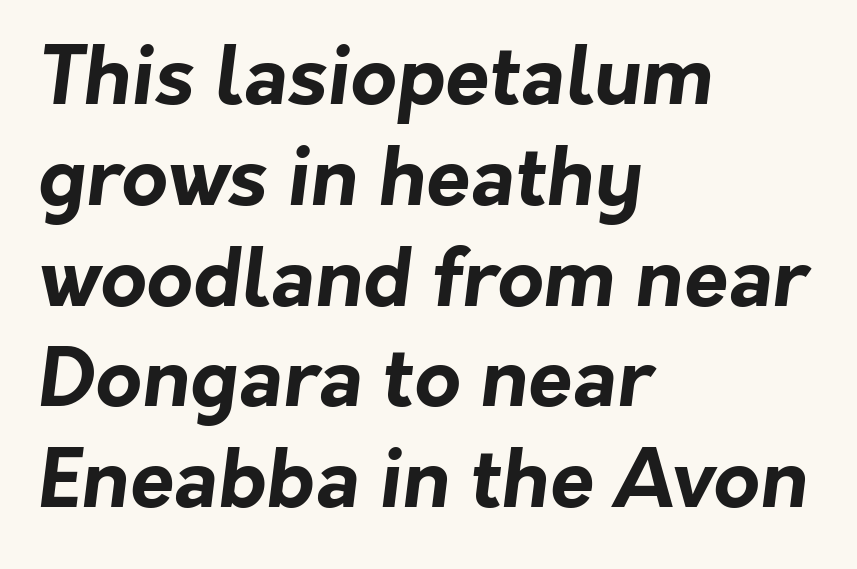
Look at the tracking — it's just the regular setting, nothing added. Compared with typical paragraphs, the rows here are spaced about the same. You could not count columns in this text — the font is proportionally spaced. A sans-serif font was chosen for this passage.
